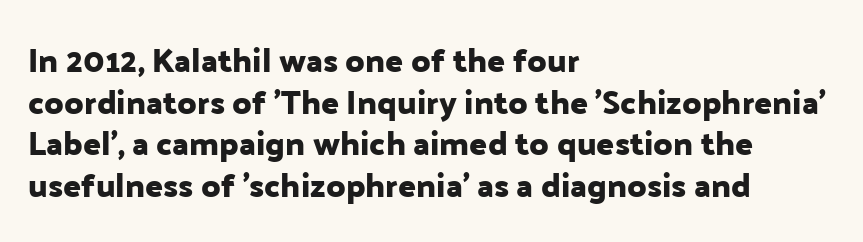
{"serif": "no", "italic": "no", "width": "normal", "stroke_contrast": "low", "x_height": "medium", "monospaced": "no", "underline": "no", "align": "left", "line_spacing": "normal", "line_spacing_ratio": 1.26, "letter_spacing": "normal", "letter_spacing_em": 0.0, "glyph_px": 33}
